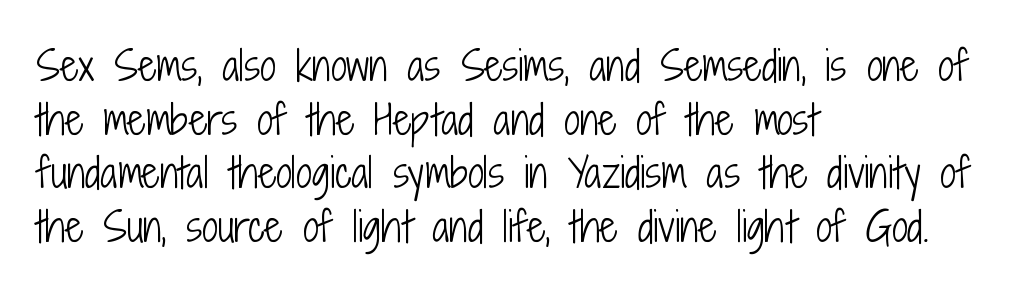
The foot of each line stays bare and open. Character widths vary here, with narrow letters taking less room than wide ones. A light-to-regular cut is what we see here. The lines are quadded left. Quick note: not italic, upright.
